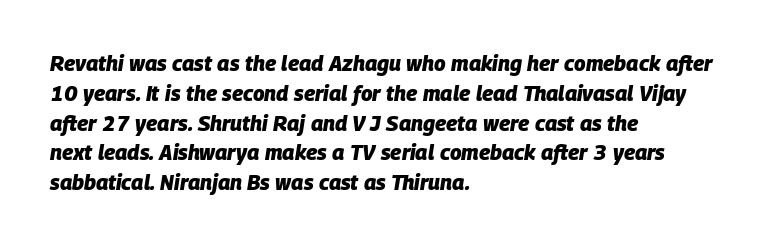
The image shows 21 px bold type, italic (leaning right); set left-aligned, normal line spacing (1.42x), normal letter spacing, not underlined.
